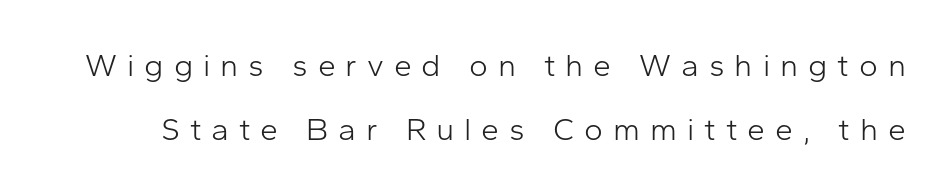
Vertical stems look standard width or narrower in stroke. Note the varied advance widths — an 'i' is clearly narrower than an 'm'. Caption: expanded tracking, letters set apart. You can tell from the bare stems that sans-serif type was used. Italic: no, the glyphs are upright roman.
